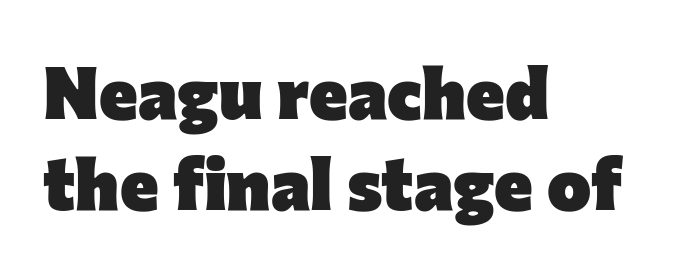
Q: Is the text bold? A: Yes.
Q: Is the text italic (slanted)? A: No, it is upright.
Q: Is the typeface a serif or a sans-serif typeface? A: Sans-serif.
Q: Is the text underlined? A: No.
Q: How is the paragraph aligned? A: Left-aligned.
Q: Is the spacing between letters normal or unusually wide? A: Normal.
Q: Width (condensed, normal, or wide)? A: Normal.
Q: Stroke contrast? A: Low.
Q: x-height? A: Medium.
Q: Monospaced? A: No.
